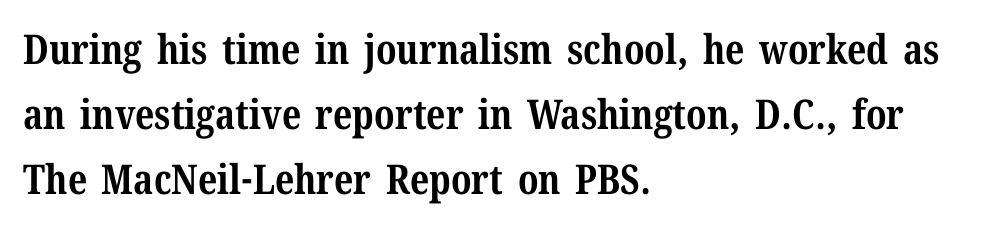
The image shows 41 px bold serif type, upright; set left-aligned, normal line spacing (1.59x), normal letter spacing, not underlined; medium stroke contrast and a medium x-height.
